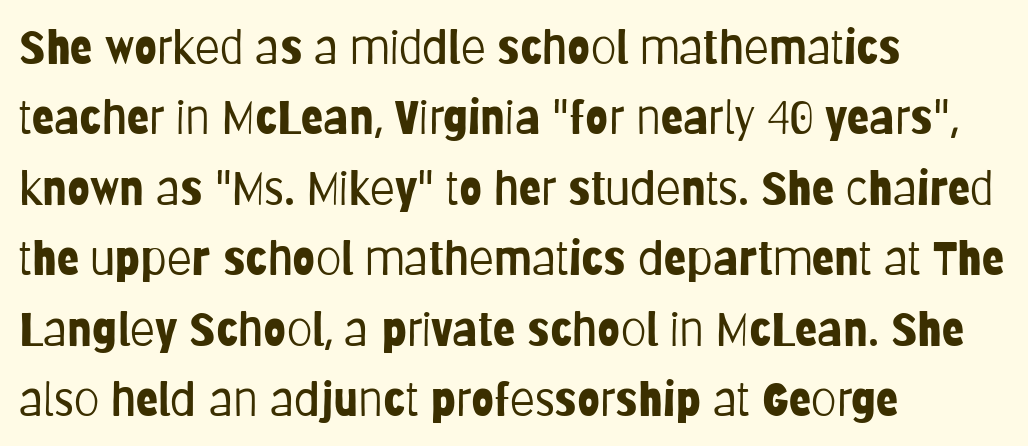
The image shows 46 px light, condensed sans-serif type, upright; set left-aligned, normal line spacing (1.53x), normal letter spacing, not underlined; low stroke contrast and a large x-height.
